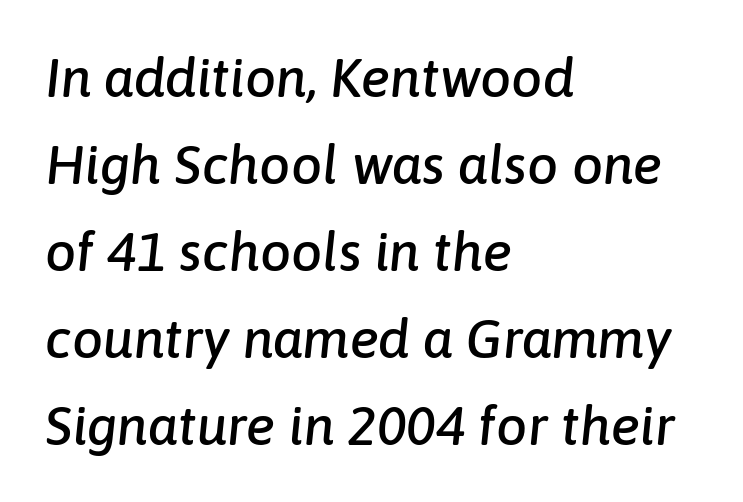
The image shows 55 px text type, italic (leaning right); set left-aligned, normal line spacing (1.58x), normal letter spacing, not underlined; low stroke contrast and a medium x-height.
